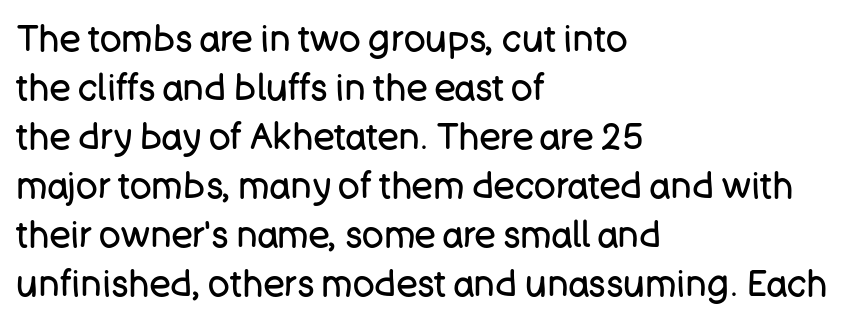
Q: Is the text bold? A: No.
Q: Is the text italic (slanted)? A: No, it is upright.
Q: Is the typeface a serif or a sans-serif typeface? A: Sans-serif.
Q: Is the text underlined? A: No.
Q: How is the paragraph aligned? A: Left-aligned.
Q: Is the spacing between letters normal or unusually wide? A: Normal.
Q: Is the spacing between lines tight, normal or loose? A: Normal.
Q: Width (condensed, normal, or wide)? A: Normal.
Q: Stroke contrast? A: Low.
Q: x-height? A: Large.
Q: Monospaced? A: No.
